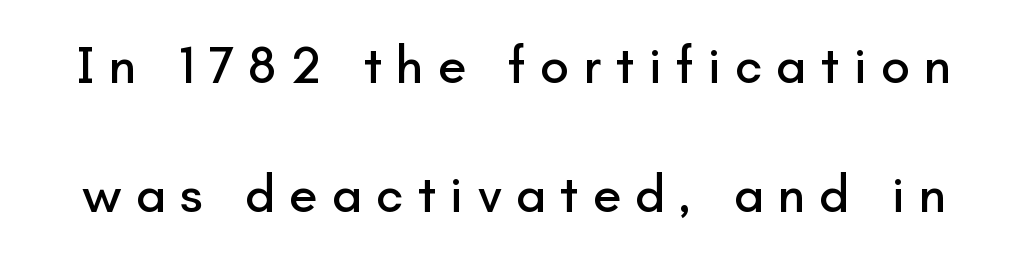
Q: Is the text italic (slanted)? A: No, it is upright.
Q: Is the typeface a serif or a sans-serif typeface? A: Sans-serif.
Q: Is the text underlined? A: No.
Q: Is the spacing between letters normal or unusually wide? A: Unusually wide.
Q: Is the spacing between lines tight, normal or loose? A: Loose.
Q: Width (condensed, normal, or wide)? A: Normal.
Q: Stroke contrast? A: Low.
Q: x-height? A: Small.
Q: Monospaced? A: No.
